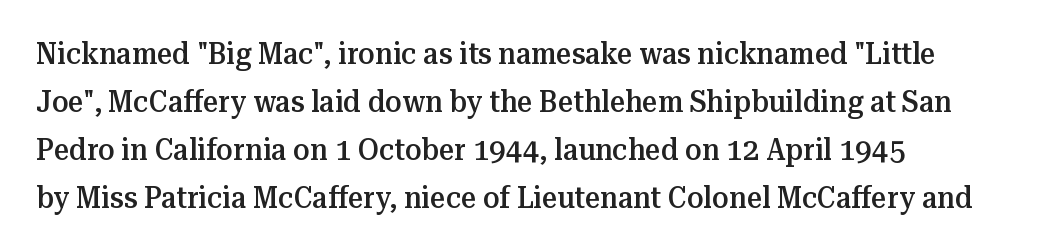
Q: Is the text bold? A: Semi-bold.
Q: Is the text italic (slanted)? A: No, it is upright.
Q: Is the typeface a serif or a sans-serif typeface? A: Serif.
Q: Is the text underlined? A: No.
Q: How is the paragraph aligned? A: Left-aligned.
Q: Is the spacing between letters normal or unusually wide? A: Normal.
Q: Is the spacing between lines tight, normal or loose? A: Normal.
Q: Width (condensed, normal, or wide)? A: Normal.
Q: Stroke contrast? A: Medium.
Q: x-height? A: Medium.
Q: Monospaced? A: No.
